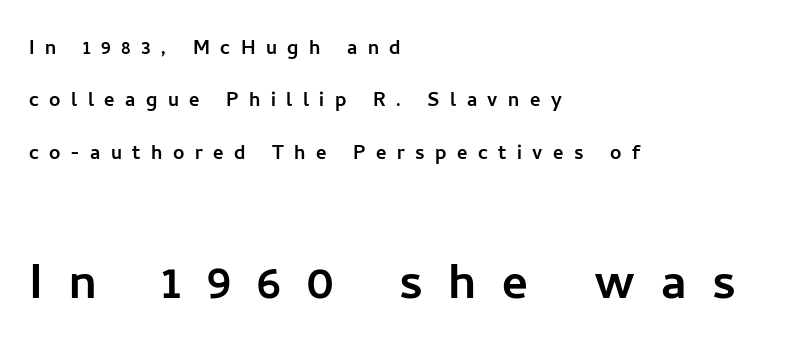
The image shows 62 px sans-serif type, upright; set left-aligned, loose line spacing (2.1x), unusually wide letter spacing (+0.42 em), not underlined; the second (bottom) block is 2.48x larger; low stroke contrast and a medium x-height.
